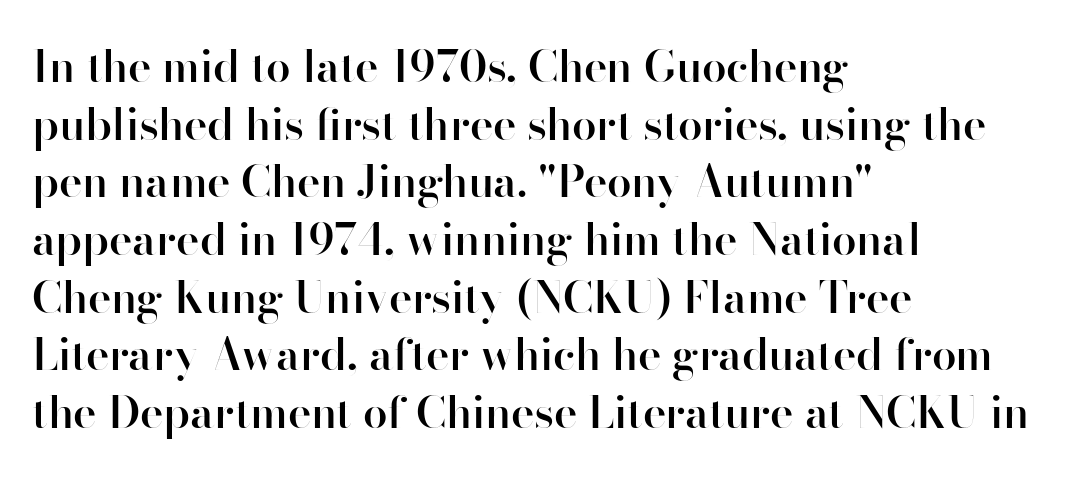
Successive baselines arrive at the customary interval. Stems and bowls a touch heavier than normal — semibold. Tall strokes in this sample are plumb rather than angled. Look at the bottom of the vertical strokes: they stop flat, with no serifs.
